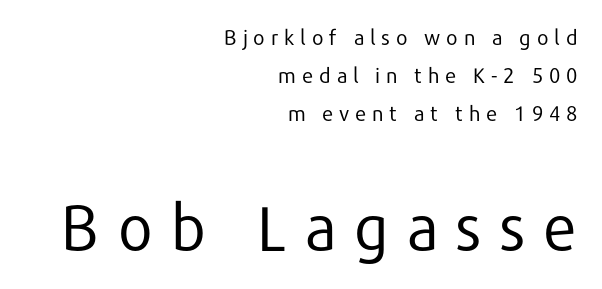
The image shows 63 px regular-weight sans-serif type, upright; set right-aligned, line spacing 1.81x, unusually wide letter spacing (+0.26 em), not underlined; the second (bottom) block is 3.0x larger; low stroke contrast and a medium x-height.
